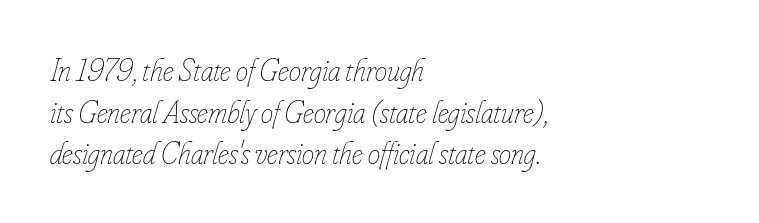
{"italic": "yes", "lean": "right", "slant_degrees": 16, "bold": "no", "weight": "thin", "width": "condensed", "stroke_contrast": "low", "x_height": "small", "monospaced": "no", "underline": "no", "align": "left", "line_spacing": "normal", "line_spacing_ratio": 1.34, "letter_spacing": "normal", "letter_spacing_em": 0.0, "glyph_px": 31}
